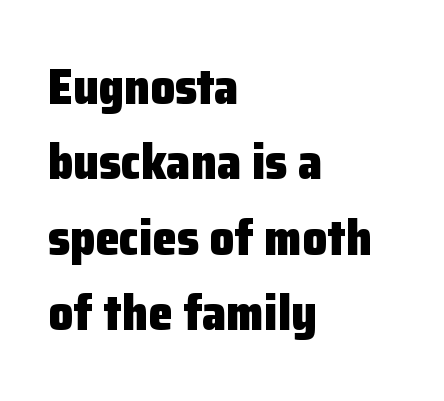
{"serif": "no", "italic": "no", "bold": "yes", "weight": "heavy", "width": "normal", "stroke_contrast": "low", "x_height": "medium", "monospaced": "no", "underline": "no", "align": "left", "line_spacing": "normal", "line_spacing_ratio": 1.54, "letter_spacing": "normal", "letter_spacing_em": 0.0, "glyph_px": 49}
